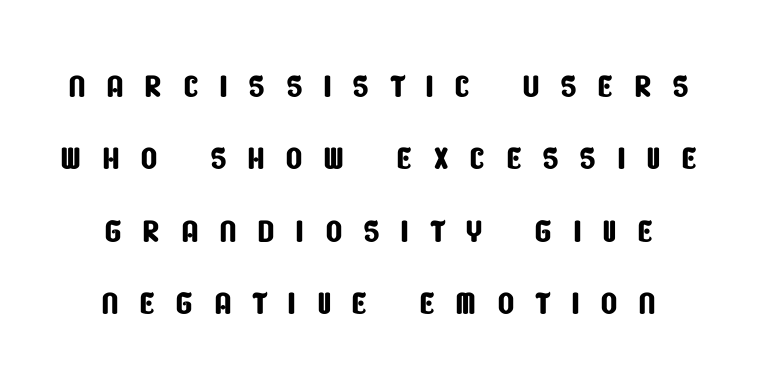
Q: Is the typeface a serif or a sans-serif typeface? A: Sans-serif.
Q: Is the text underlined? A: No.
Q: Is the spacing between letters normal or unusually wide? A: Unusually wide.
Q: Is the spacing between lines tight, normal or loose? A: Normal.
Q: Width (condensed, normal, or wide)? A: Condensed.
Q: Stroke contrast? A: Low.
Q: x-height? A: Large.
Q: Monospaced? A: No.
